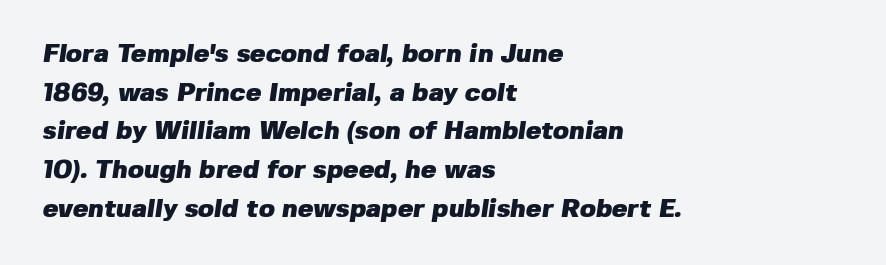
Q: Is the text bold? A: Yes.
Q: Is the text underlined? A: No.
Q: How is the paragraph aligned? A: Left-aligned.
Q: Is the spacing between letters normal or unusually wide? A: Normal.
Q: Is the spacing between lines tight, normal or loose? A: Normal.
